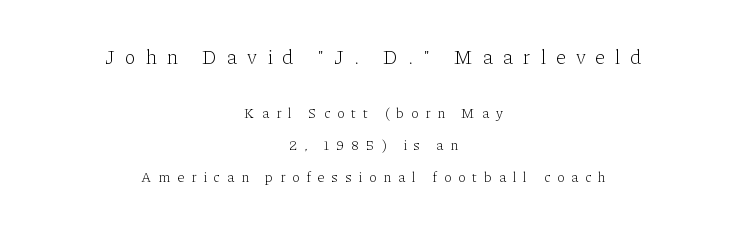
{"italic": "no", "bold": "no", "underline": "no", "align": "center", "line_spacing": "loose", "line_spacing_ratio": 2.27, "letter_spacing": "wide", "letter_spacing_em": 0.49, "larger_block": "first", "size_ratio": 1.43, "glyph_px": 20}
